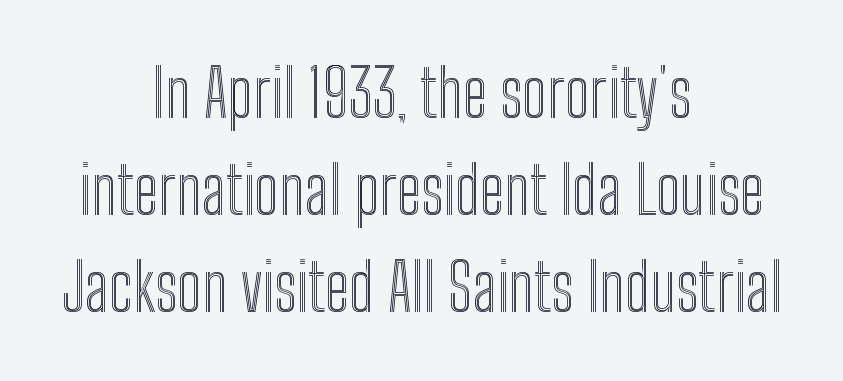
The image shows 66 px condensed type, upright; set centered, normal line spacing (1.47x), normal letter spacing, not underlined; a medium x-height.
